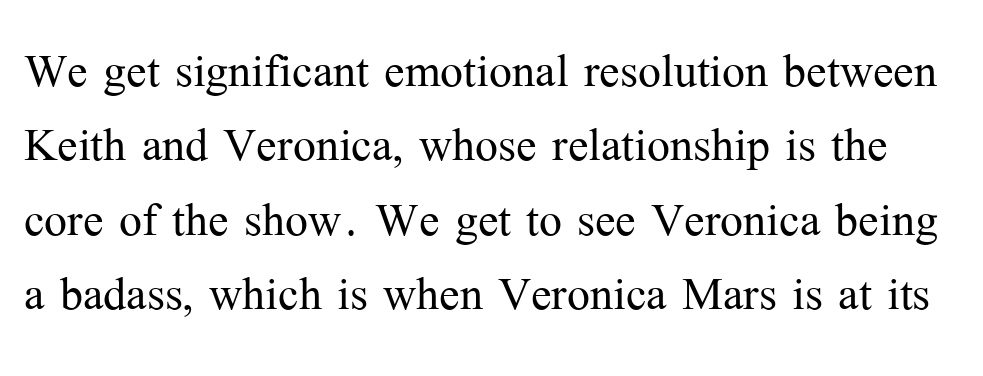
Q: Is the text bold? A: No.
Q: Is the text italic (slanted)? A: No, it is upright.
Q: Is the typeface a serif or a sans-serif typeface? A: Serif.
Q: Is the text underlined? A: No.
Q: Is the spacing between letters normal or unusually wide? A: Normal.
Q: Width (condensed, normal, or wide)? A: Normal.
Q: Stroke contrast? A: Medium.
Q: x-height? A: Medium.
Q: Monospaced? A: No.
